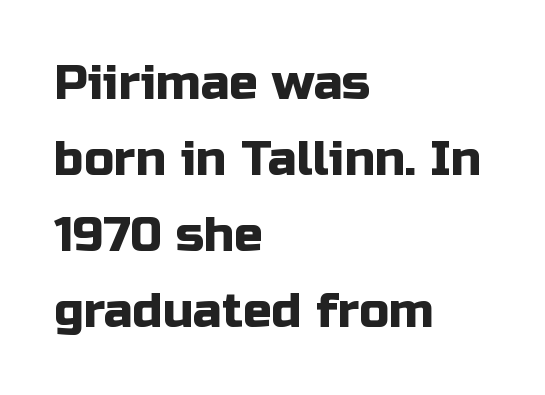
Q: Is the text italic (slanted)? A: No, it is upright.
Q: Is the typeface a serif or a sans-serif typeface? A: Sans-serif.
Q: Is the text underlined? A: No.
Q: How is the paragraph aligned? A: Left-aligned.
Q: Is the spacing between letters normal or unusually wide? A: Normal.
Q: Is the spacing between lines tight, normal or loose? A: Normal.
Q: Width (condensed, normal, or wide)? A: Normal.
Q: Stroke contrast? A: Low.
Q: x-height? A: Medium.
Q: Monospaced? A: No.
